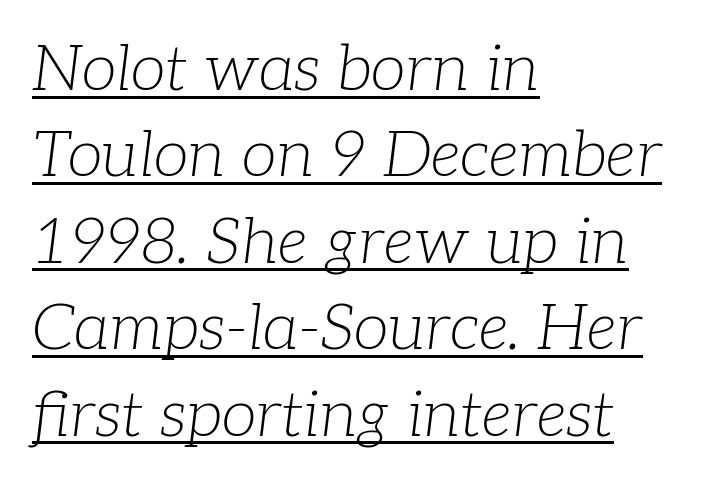
Q: Is the text bold? A: No.
Q: Is the text italic (slanted)? A: Yes, it leans right by about 7 degrees.
Q: Is the typeface a serif or a sans-serif typeface? A: Serif.
Q: Is the text underlined? A: Yes.
Q: How is the paragraph aligned? A: Left-aligned.
Q: Is the spacing between letters normal or unusually wide? A: Normal.
Q: Is the spacing between lines tight, normal or loose? A: Normal.
Q: Width (condensed, normal, or wide)? A: Normal.
Q: Stroke contrast? A: Low.
Q: x-height? A: Medium.
Q: Monospaced? A: No.
